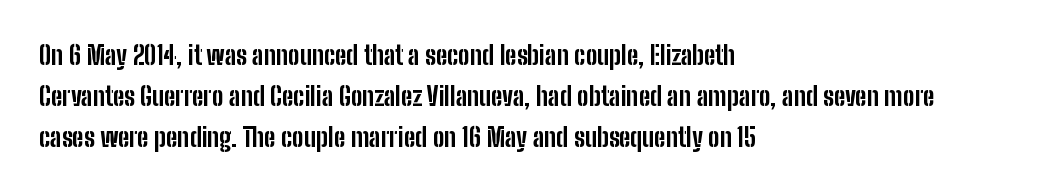
Q: Is the text bold? A: Yes.
Q: Is the text italic (slanted)? A: No, it is upright.
Q: Is the text underlined? A: No.
Q: How is the paragraph aligned? A: Left-aligned.
Q: Is the spacing between letters normal or unusually wide? A: Normal.
Q: Is the spacing between lines tight, normal or loose? A: Normal.
